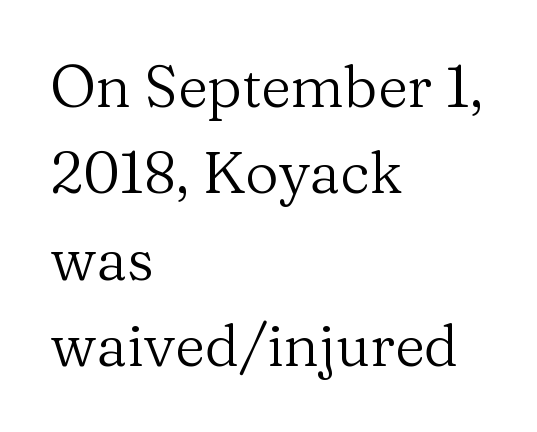
Q: Is the text bold? A: No.
Q: Is the text italic (slanted)? A: No, it is upright.
Q: Is the typeface a serif or a sans-serif typeface? A: Serif.
Q: Is the text underlined? A: No.
Q: How is the paragraph aligned? A: Left-aligned.
Q: Is the spacing between letters normal or unusually wide? A: Normal.
Q: Is the spacing between lines tight, normal or loose? A: Normal.
Q: Width (condensed, normal, or wide)? A: Normal.
Q: Stroke contrast? A: Medium.
Q: x-height? A: Medium.
Q: Monospaced? A: No.
